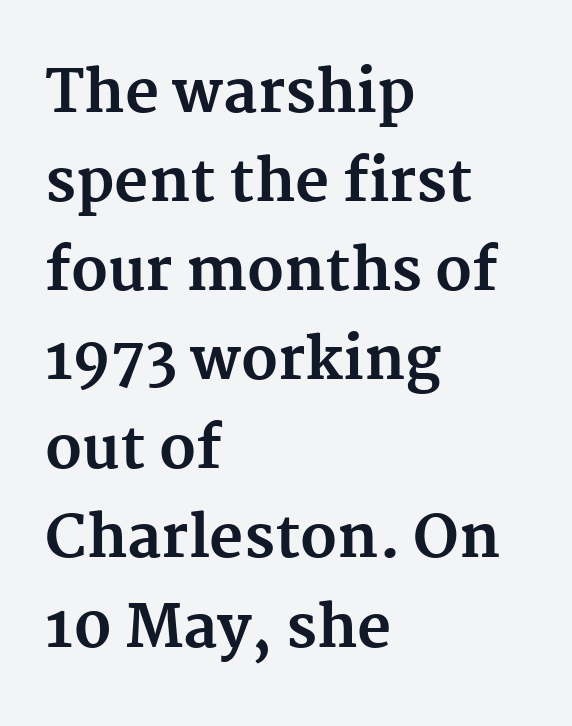
{"serif": "yes", "italic": "no", "bold": "yes", "weight": "bold", "width": "normal", "stroke_contrast": "medium", "x_height": "medium", "monospaced": "no", "underline": "no", "align": "left", "line_spacing": "normal", "line_spacing_ratio": 1.51, "letter_spacing": "normal", "letter_spacing_em": 0.0, "glyph_px": 59}
